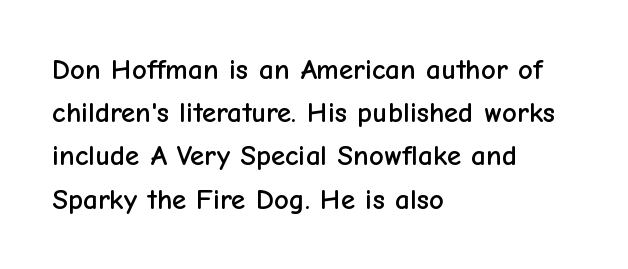
{"serif": "no", "italic": "no", "width": "normal", "stroke_contrast": "low", "x_height": "medium", "monospaced": "no", "underline": "no", "align": "left", "line_spacing": "normal", "line_spacing_ratio": 1.49, "letter_spacing": "normal", "letter_spacing_em": 0.0, "glyph_px": 29}
